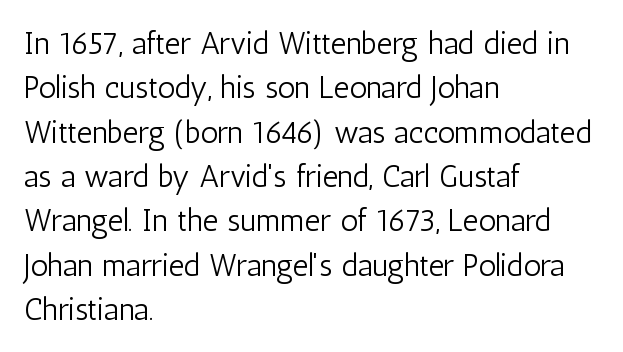
{"serif": "no", "italic": "no", "bold": "no", "weight": "light", "width": "condensed", "stroke_contrast": "low", "x_height": "medium", "monospaced": "no", "underline": "no", "align": "left", "line_spacing": "normal", "line_spacing_ratio": 1.43, "letter_spacing": "normal", "letter_spacing_em": 0.0, "glyph_px": 31}
